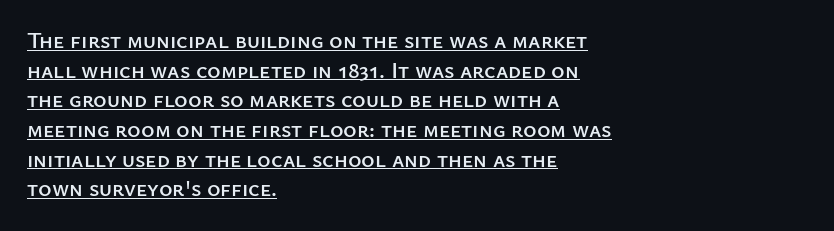
{"italic": "no", "underline": "yes", "align": "left", "line_spacing": "normal", "line_spacing_ratio": 1.29, "letter_spacing": "normal", "letter_spacing_em": 0.0, "glyph_px": 23}
